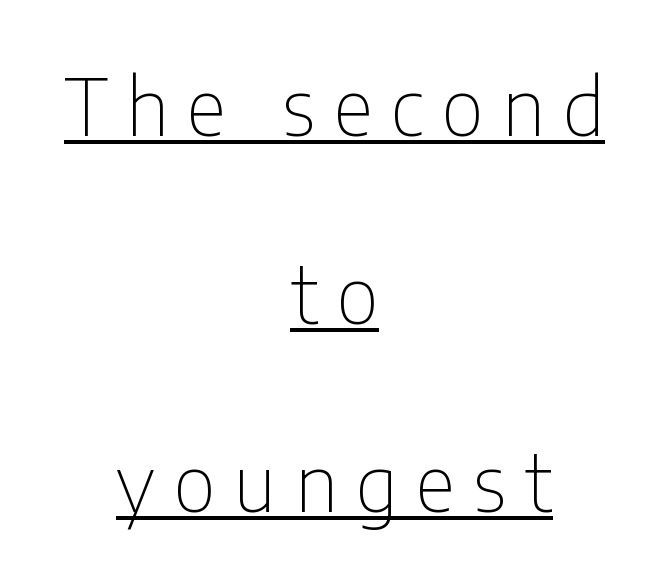
The image shows 78 px thin, condensed sans-serif type, upright; set centered, loose line spacing (2.41x), unusually wide letter spacing (+0.24 em), underlined; low stroke contrast and a medium x-height.
